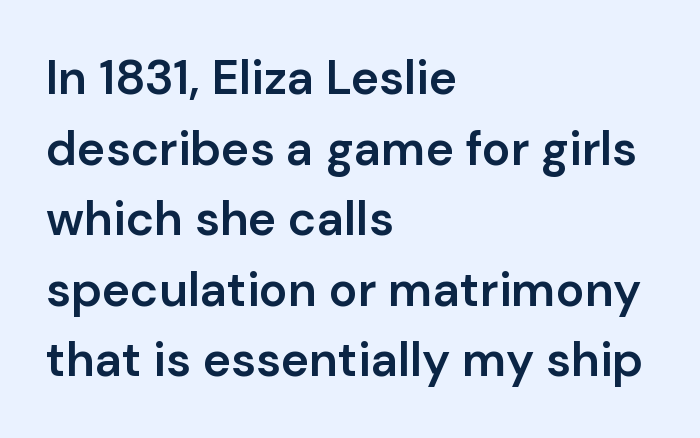
Q: Is the text bold? A: Semi-bold.
Q: Is the text italic (slanted)? A: No, it is upright.
Q: Is the typeface a serif or a sans-serif typeface? A: Sans-serif.
Q: Is the text underlined? A: No.
Q: How is the paragraph aligned? A: Left-aligned.
Q: Is the spacing between letters normal or unusually wide? A: Normal.
Q: Is the spacing between lines tight, normal or loose? A: Normal.
Q: Width (condensed, normal, or wide)? A: Normal.
Q: Stroke contrast? A: Low.
Q: x-height? A: Medium.
Q: Monospaced? A: No.
